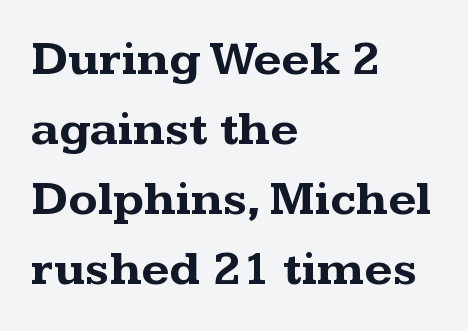
The image shows 48 px bold, wide serif type, upright; set left-aligned, normal line spacing (1.46x), normal letter spacing, not underlined; medium stroke contrast and a medium x-height.
